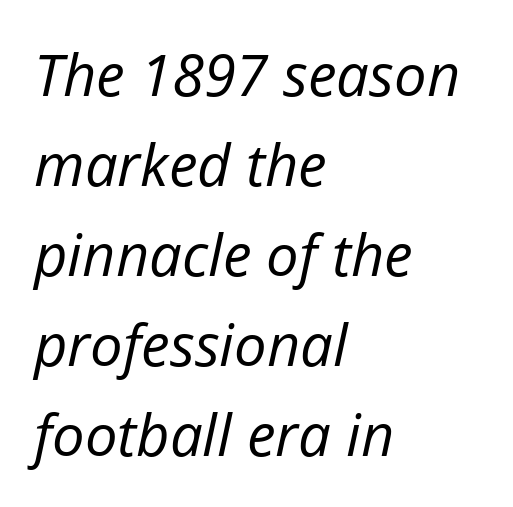
The image shows 58 px regular-weight type, italic (leaning right); set left-aligned, normal line spacing (1.55x), normal letter spacing, not underlined; low stroke contrast and a medium x-height.
